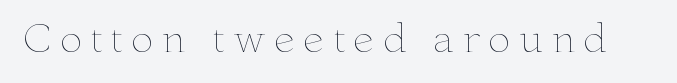
{"italic": "no", "bold": "no", "weight": "thin", "width": "wide", "stroke_contrast": "low", "x_height": "small", "monospaced": "no", "underline": "no", "letter_spacing": "wide", "letter_spacing_em": 0.21, "glyph_px": 38}
